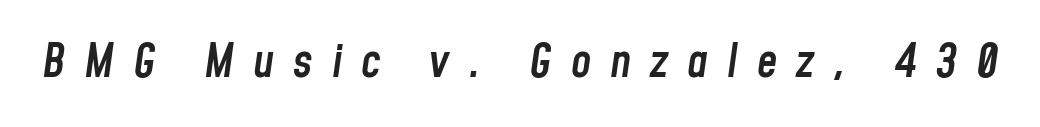
A semibold gives these letters moderate extra thickness, short of bold. Tall strokes in this sample are angled rather than plumb. Glyph-to-glyph distance is far greater than everyday printed text. The face used here is proportionally spaced, like ordinary book or web type. Check the space under the baseline: it is left empty.
